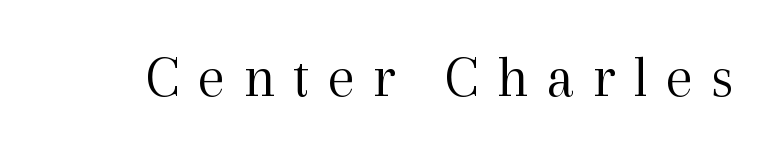
{"serif": "yes", "italic": "no", "bold": "no", "weight": "light", "width": "normal", "x_height": "medium", "monospaced": "no", "underline": "no", "letter_spacing": "wide", "letter_spacing_em": 0.3, "glyph_px": 60}
